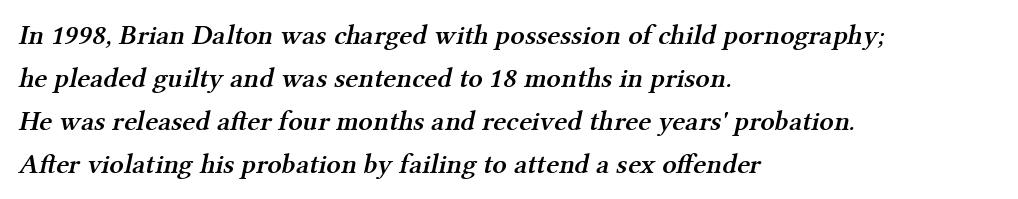
{"serif": "yes", "bold": "semi", "weight": "semibold", "width": "normal", "stroke_contrast": "medium", "x_height": "medium", "monospaced": "no", "underline": "no", "align": "left", "line_spacing": "normal", "line_spacing_ratio": 1.54, "letter_spacing": "normal", "letter_spacing_em": 0.0, "glyph_px": 28}
